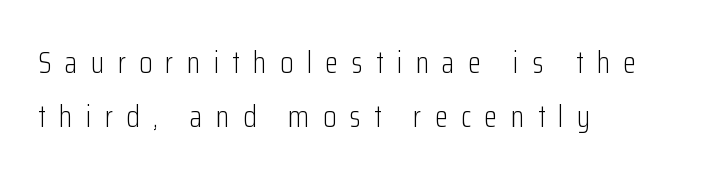
{"serif": "no", "italic": "no", "bold": "no", "weight": "light", "width": "condensed", "stroke_contrast": "low", "x_height": "medium", "monospaced": "no", "underline": "no", "align": "left", "line_spacing_ratio": 1.81, "letter_spacing": "wide", "letter_spacing_em": 0.44, "glyph_px": 30}
